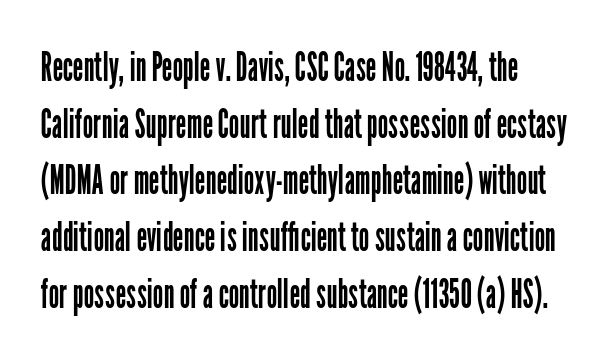
Q: Is the text bold? A: No.
Q: Is the text italic (slanted)? A: No, it is upright.
Q: Is the typeface a serif or a sans-serif typeface? A: Sans-serif.
Q: Is the text underlined? A: No.
Q: Is the spacing between letters normal or unusually wide? A: Normal.
Q: Is the spacing between lines tight, normal or loose? A: Normal.
Q: Width (condensed, normal, or wide)? A: Condensed.
Q: Stroke contrast? A: Low.
Q: x-height? A: Medium.
Q: Monospaced? A: No.
